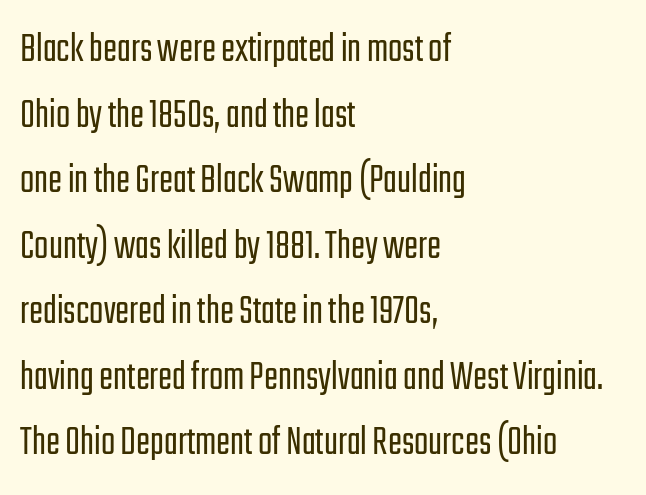
The image shows 42 px light, condensed sans-serif type, upright; set left-aligned, normal line spacing (1.56x), normal letter spacing, not underlined; low stroke contrast and a medium x-height.
